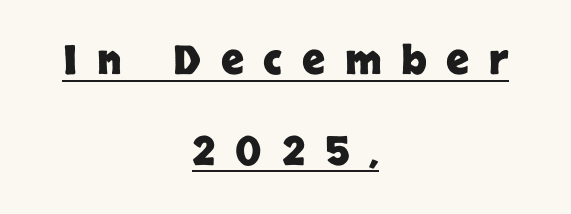
The image shows 40 px heavy sans-serif type, upright; set centered, loose line spacing (2.27x), unusually wide letter spacing (+0.49 em), underlined; low stroke contrast and a large x-height.
